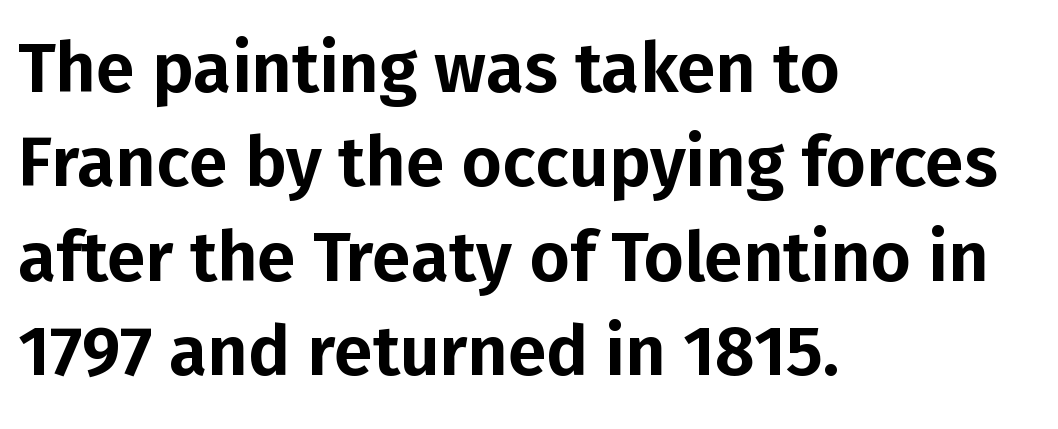
Reading down the block, your eye returns to a fixed left position each line. The rendering uses natural spacing where letterforms have individual widths. These lines sit exactly where default settings would place them. How are the letters spaced? Ordinarily, with no added tracking.
